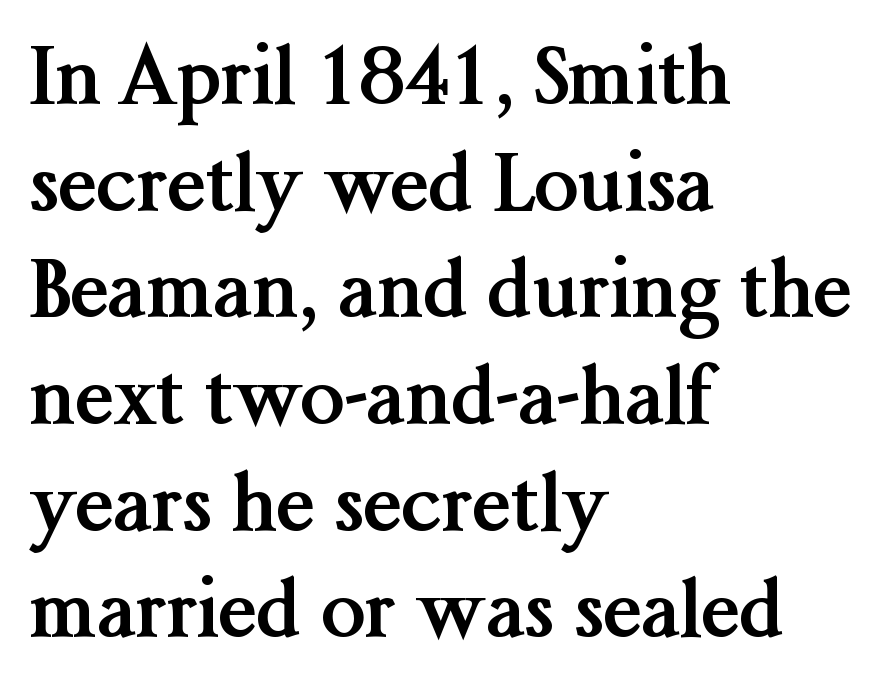
The area under the type is left untouched. This sample keeps an unexceptional amount of space between lines. Check where the strokes stop: tiny serifs finish them off. Inter-character spacing is left at the font's built-in metrics.
